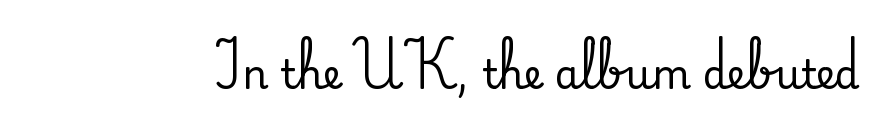
The image shows 40 px serif type, upright; set normal letter spacing, not underlined; medium stroke contrast and a small x-height.
